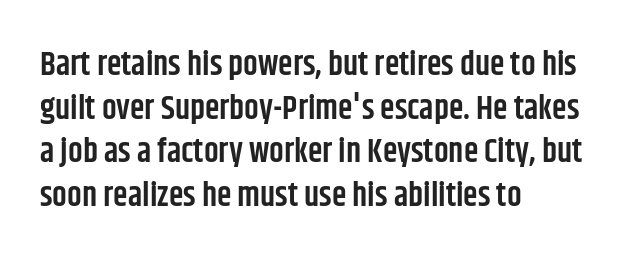
Q: Is the text bold? A: Semi-bold.
Q: Is the text italic (slanted)? A: No, it is upright.
Q: Is the typeface a serif or a sans-serif typeface? A: Sans-serif.
Q: Is the text underlined? A: No.
Q: How is the paragraph aligned? A: Left-aligned.
Q: Is the spacing between letters normal or unusually wide? A: Normal.
Q: Is the spacing between lines tight, normal or loose? A: Normal.
Q: Width (condensed, normal, or wide)? A: Condensed.
Q: Stroke contrast? A: Low.
Q: x-height? A: Large.
Q: Monospaced? A: No.
